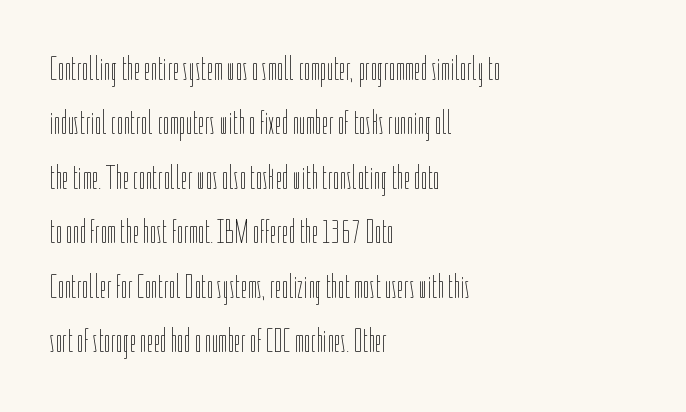
{"italic": "no", "bold": "no", "weight": "thin", "width": "condensed", "stroke_contrast": "low", "x_height": "medium", "monospaced": "no", "underline": "no", "align": "left", "line_spacing": "normal", "line_spacing_ratio": 1.6, "letter_spacing": "normal", "letter_spacing_em": 0.0, "glyph_px": 34}
